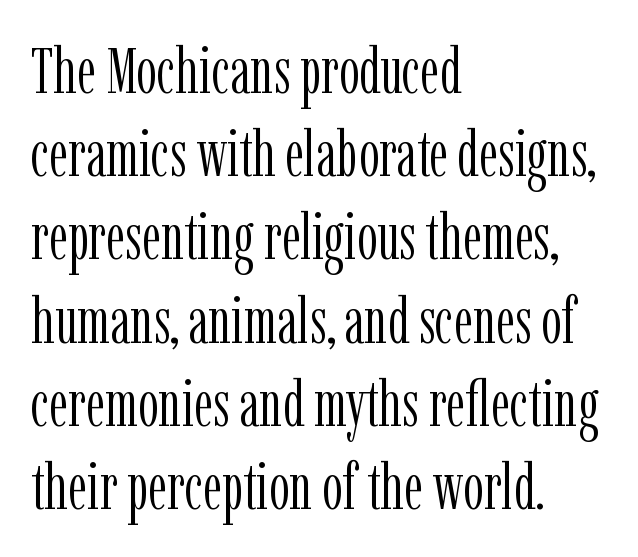
{"serif": "yes", "italic": "no", "bold": "no", "weight": "light", "width": "condensed", "stroke_contrast": "low", "x_height": "medium", "monospaced": "no", "underline": "no", "align": "left", "line_spacing": "normal", "line_spacing_ratio": 1.28, "letter_spacing": "normal", "letter_spacing_em": 0.0, "glyph_px": 65}
